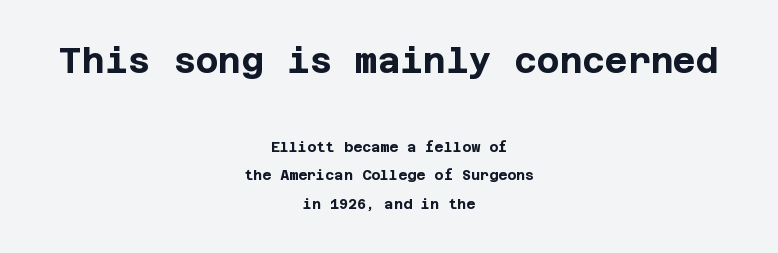
The image shows 35 px bold sans-serif type, upright; set centered, loose line spacing (2.01x), normal letter spacing, not underlined; the first (top) block is 2.5x larger; low stroke contrast and a large x-height.
